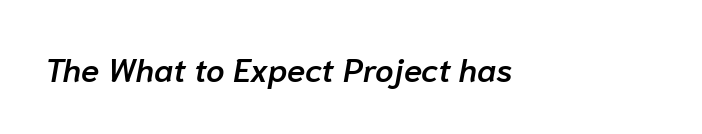
Q: Is the text bold? A: Semi-bold.
Q: Is the text italic (slanted)? A: Yes, it leans right by about 10 degrees.
Q: Is the text underlined? A: No.
Q: Is the spacing between letters normal or unusually wide? A: Normal.
Q: Width (condensed, normal, or wide)? A: Normal.
Q: Stroke contrast? A: Low.
Q: x-height? A: Medium.
Q: Monospaced? A: No.
